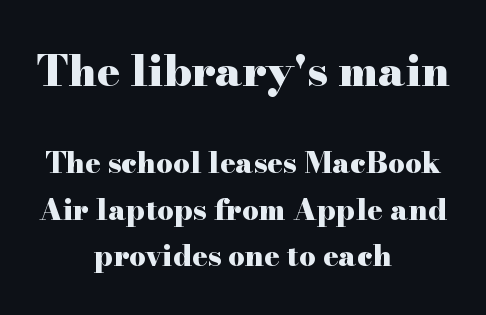
Check under the words: just untouched page. Between these two stacked blocks, the higher one wins on size. Centered paragraph, ragged on both sides. The horizontal fit of the characters is conventional and even.
